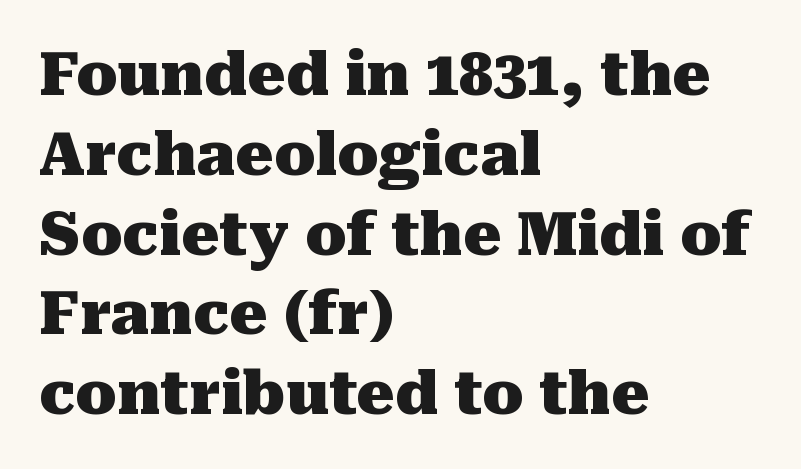
The image shows 60 px heavy serif type, upright; set left-aligned, normal line spacing (1.33x), normal letter spacing, not underlined; medium stroke contrast and a medium x-height.
